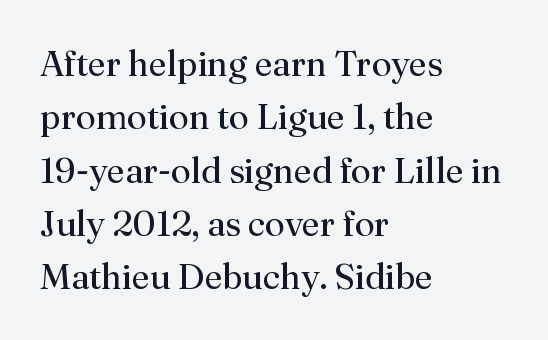
The image shows 36 px regular-weight serif type, upright; set left-aligned, normal line spacing (1.48x), normal letter spacing, not underlined; medium stroke contrast and a small x-height.
